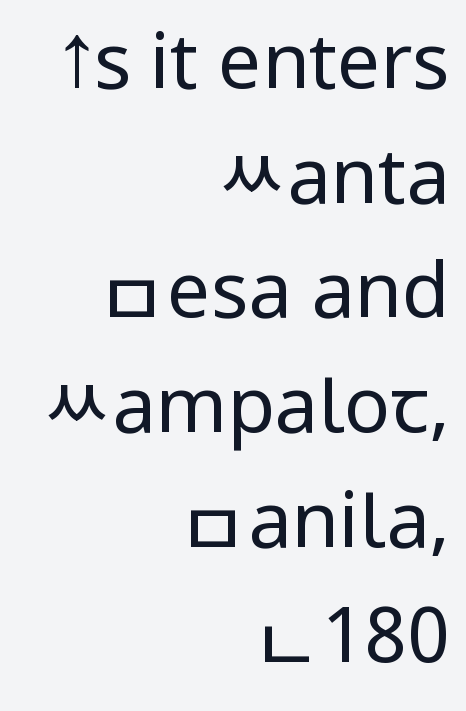
Italic? Not at all — the glyphs are vertical. Font category for this specimen: sans-serif. Horizontal alignment here is rightward, an uncommon choice for prose. The letters look calm and open, with moderate or lighter stems. Letter spacing: default.
